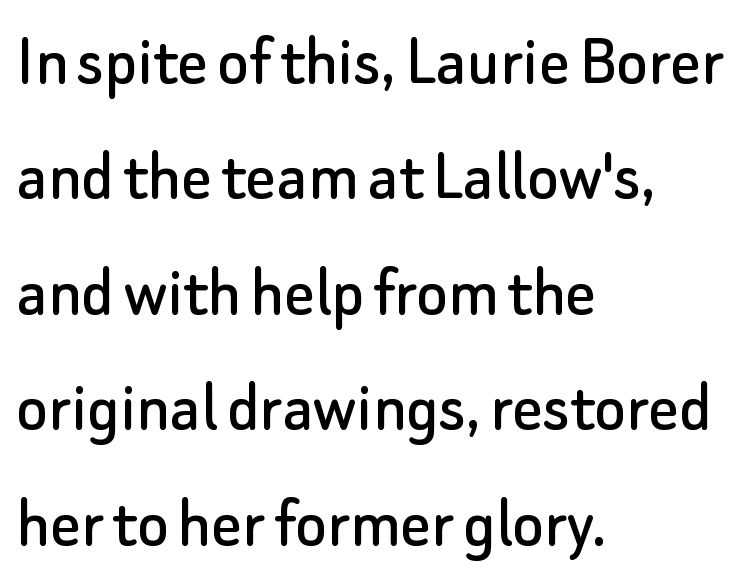
The image shows 74 px sans-serif type, upright; set left-aligned, normal line spacing (1.56x), normal letter spacing, not underlined; low stroke contrast and a small x-height.
